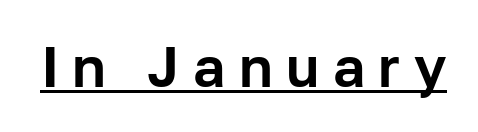
Q: Is the text italic (slanted)? A: No, it is upright.
Q: Is the typeface a serif or a sans-serif typeface? A: Sans-serif.
Q: Is the text underlined? A: Yes.
Q: Is the spacing between letters normal or unusually wide? A: Unusually wide.
Q: Width (condensed, normal, or wide)? A: Normal.
Q: Stroke contrast? A: Low.
Q: x-height? A: Medium.
Q: Monospaced? A: No.
